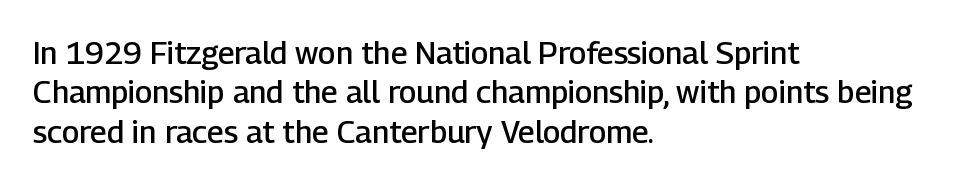
Q: Is the text bold? A: Semi-bold.
Q: Is the text italic (slanted)? A: No, it is upright.
Q: Is the typeface a serif or a sans-serif typeface? A: Sans-serif.
Q: Is the text underlined? A: No.
Q: How is the paragraph aligned? A: Left-aligned.
Q: Is the spacing between letters normal or unusually wide? A: Normal.
Q: Is the spacing between lines tight, normal or loose? A: Normal.
Q: Width (condensed, normal, or wide)? A: Normal.
Q: Stroke contrast? A: Low.
Q: x-height? A: Medium.
Q: Monospaced? A: No.
